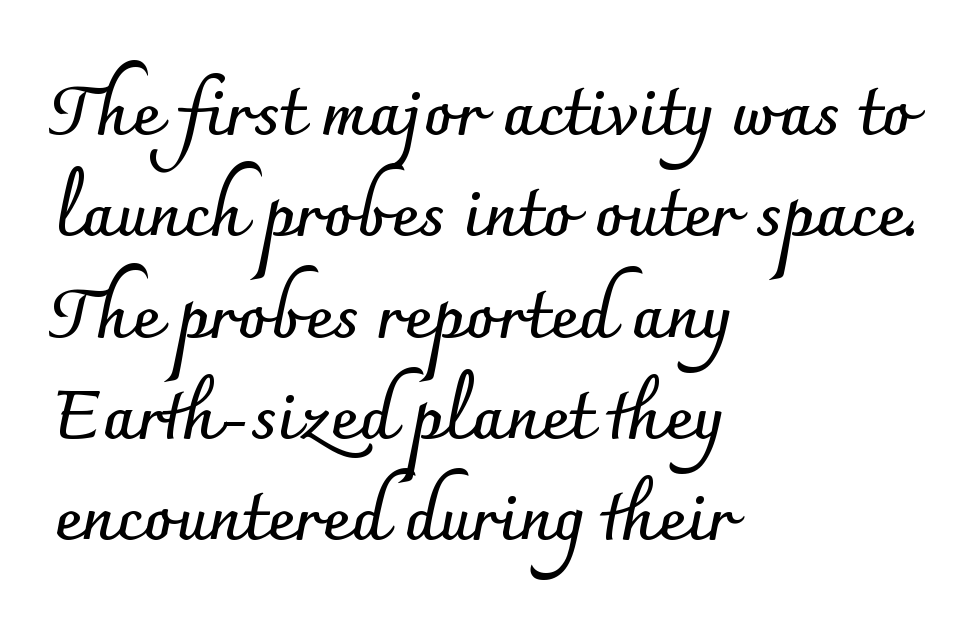
Notice how descenders clear the ascenders below comfortably — that's standard leading. This sample uses a sans-serif face. This rendering features lettering with no underline. Left-aligned paragraph, ragged on the right.
